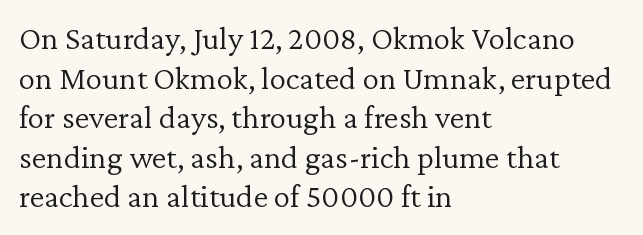
Q: Is the text bold? A: No.
Q: Is the text italic (slanted)? A: No, it is upright.
Q: Is the typeface a serif or a sans-serif typeface? A: Serif.
Q: Is the text underlined? A: No.
Q: How is the paragraph aligned? A: Left-aligned.
Q: Is the spacing between letters normal or unusually wide? A: Normal.
Q: Width (condensed, normal, or wide)? A: Normal.
Q: Stroke contrast? A: Low.
Q: x-height? A: Medium.
Q: Monospaced? A: No.
